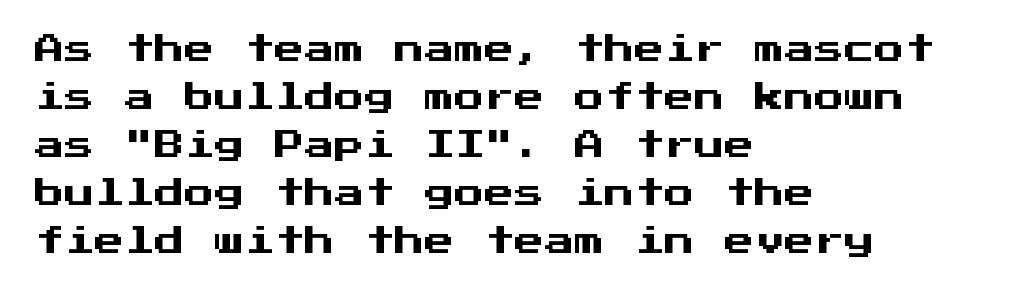
A sans-serif font was chosen for this passage. Honestly, there is no underline to notice here at all. Default kerning and tracking; the words read as compact shapes. You can tell it's not italic because the verticals are truly vertical.
